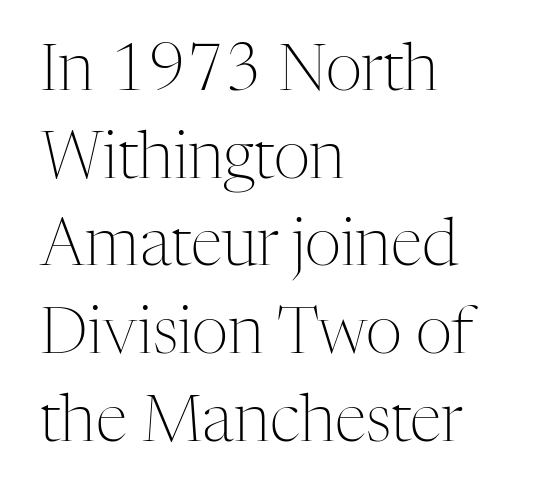
Each stroke keeps to a modest, everyday thickness or less. Students, observe: this is what conventionally led text looks like. Regarding serifs, this sample has them. The passage shown has conventional tracking throughout. Note the varied advance widths — an 'i' is clearly narrower than an 'm'.
